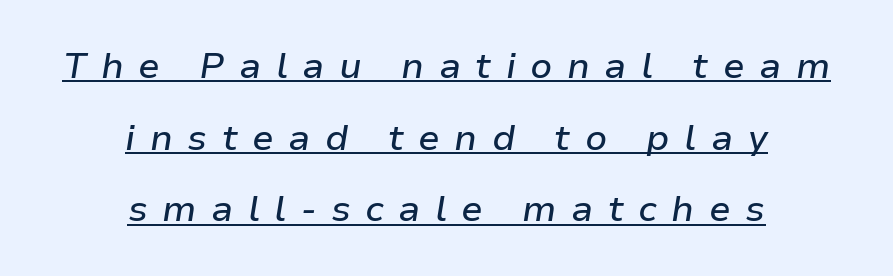
Honestly, the rows look like they've been pulled way apart. Designer's note — italics engaged. Compared with typical body copy, the letter spacing here is much looser. Visually the block forms a symmetrical silhouette, jagged on both flanks.
